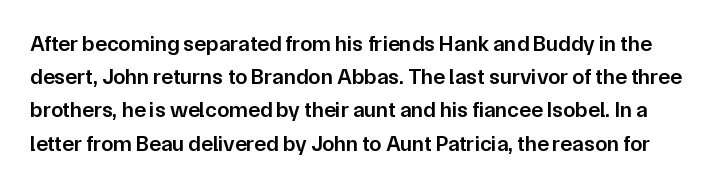
{"italic": "no", "bold": "semi", "underline": "no", "line_spacing": "normal", "line_spacing_ratio": 1.51, "letter_spacing": "normal", "letter_spacing_em": 0.0, "glyph_px": 22}
